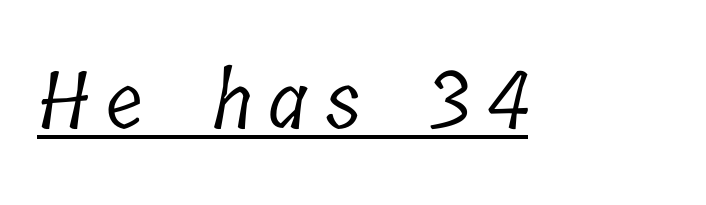
The letters advance in unequal steps, a hallmark of proportional type. Notice how a bar underscores the lettering throughout. Unbolded letterforms with no extra heft. This sample uses a serif face. Between one letter and the next there's a generous, obvious gap.
